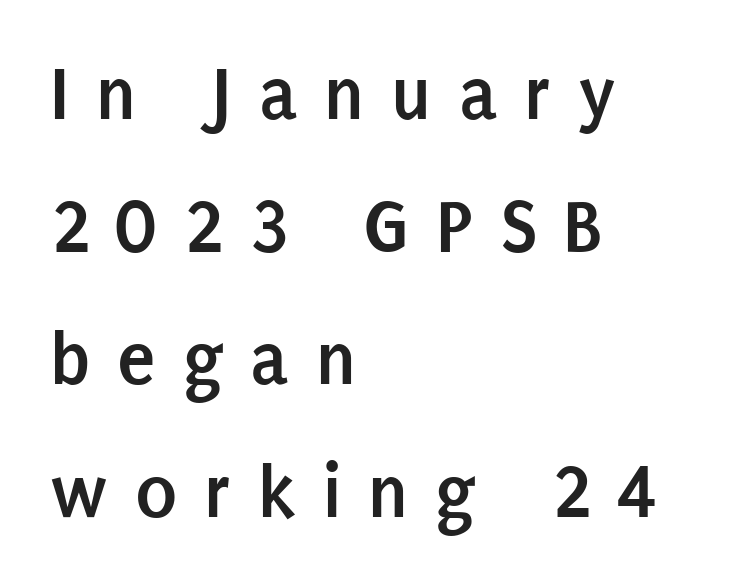
Compared with typical body copy, the letter spacing here is much looser. You'd pick this weight for a headline — it's a proper bold. The letters carry no serifs — their stems end cleanly without finishing strokes. The letters advance in unequal steps, a hallmark of proportional type.
